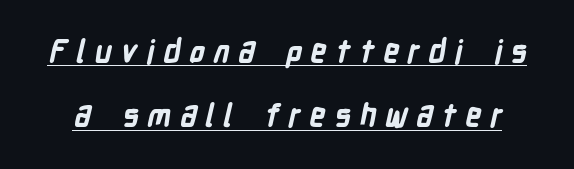
{"serif": "no", "bold": "yes", "weight": "bold", "width": "condensed", "stroke_contrast": "low", "x_height": "medium", "monospaced": "no", "underline": "yes", "line_spacing": "loose", "line_spacing_ratio": 2.08, "letter_spacing": "wide", "letter_spacing_em": 0.28, "glyph_px": 31}
